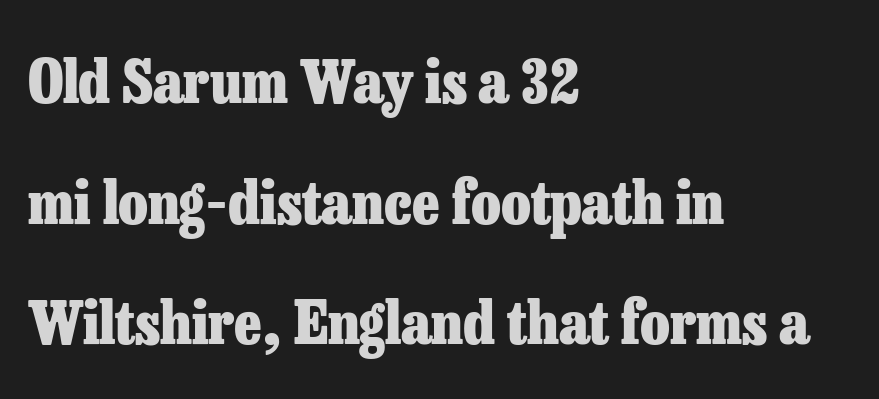
{"serif": "yes", "italic": "no", "bold": "yes", "weight": "heavy", "width": "normal", "stroke_contrast": "low", "x_height": "medium", "monospaced": "no", "underline": "no", "align": "left", "line_spacing": "loose", "line_spacing_ratio": 2.01, "letter_spacing": "normal", "letter_spacing_em": 0.0, "glyph_px": 60}
